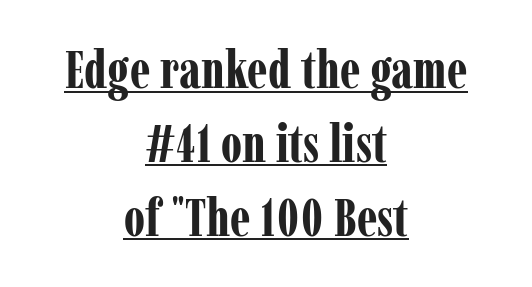
The image shows 52 px bold, condensed serif type, upright; set centered, normal line spacing (1.42x), normal letter spacing, underlined; low stroke contrast and a medium x-height.
